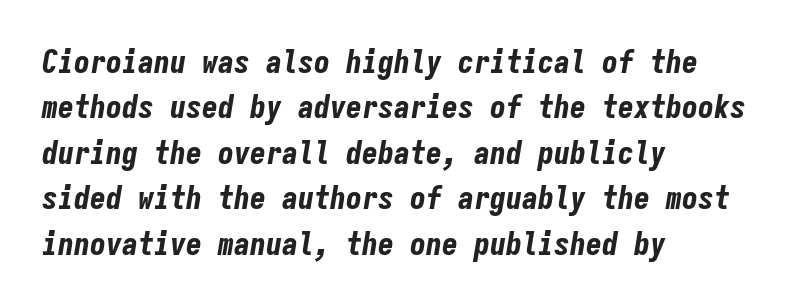
The image shows 32 px bold, condensed type, italic (leaning right), monospaced; set left-aligned, normal line spacing (1.42x), normal letter spacing, not underlined; low stroke contrast and a medium x-height.
